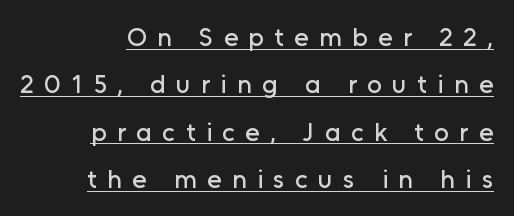
The image shows 26 px text type, upright; set right-aligned, line spacing 1.82x, unusually wide letter spacing (+0.4 em), underlined.
